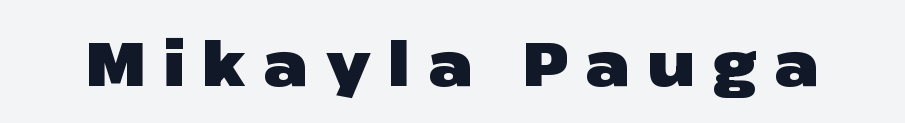
Grotesque or geometric, the face here clearly has no serifs. On the weight axis this lands at bold, roughly 700. This sample uses an upright cut, with every glyph sitting square on the baseline. This sample has the flowing, uneven cadence of proportional lettering. Descender tails drop into unmarked territory.
